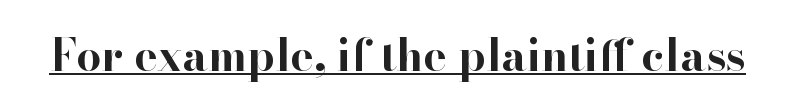
{"serif": "yes", "italic": "no", "bold": "yes", "weight": "bold", "width": "normal", "stroke_contrast": "high", "x_height": "small", "monospaced": "no", "underline": "yes", "letter_spacing": "normal", "letter_spacing_em": 0.0, "glyph_px": 44}
